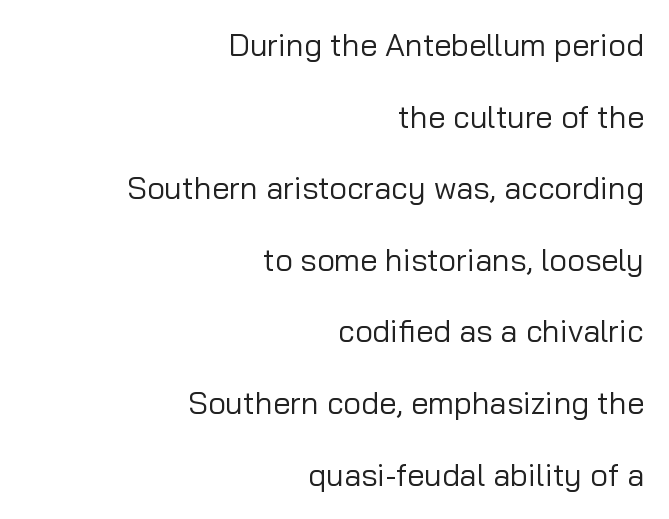
{"serif": "no", "italic": "no", "bold": "no", "weight": "regular", "width": "normal", "stroke_contrast": "low", "x_height": "medium", "monospaced": "no", "underline": "no", "align": "right", "line_spacing": "loose", "line_spacing_ratio": 2.31, "letter_spacing": "normal", "letter_spacing_em": 0.0, "glyph_px": 31}
